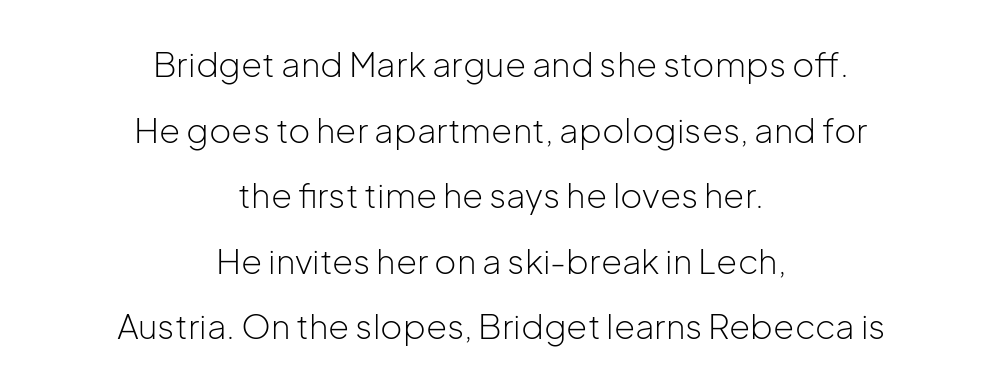
{"serif": "no", "italic": "no", "bold": "no", "weight": "light", "width": "normal", "stroke_contrast": "low", "x_height": "medium", "monospaced": "no", "underline": "no", "align": "center", "line_spacing": "loose", "line_spacing_ratio": 1.93, "letter_spacing": "normal", "letter_spacing_em": 0.0, "glyph_px": 34}
